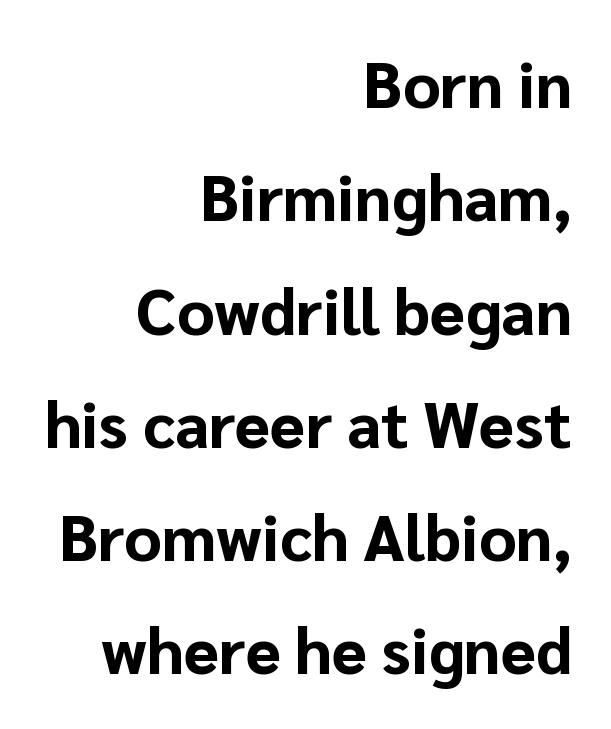
The image shows 64 px bold sans-serif type, upright; set right-aligned, line spacing 1.77x, normal letter spacing, not underlined; low stroke contrast and a medium x-height.
